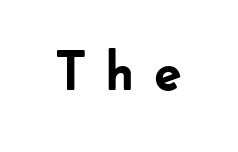
The image shows 56 px semibold sans-serif type, upright; set unusually wide letter spacing (+0.32 em), not underlined; low stroke contrast and a small x-height.
